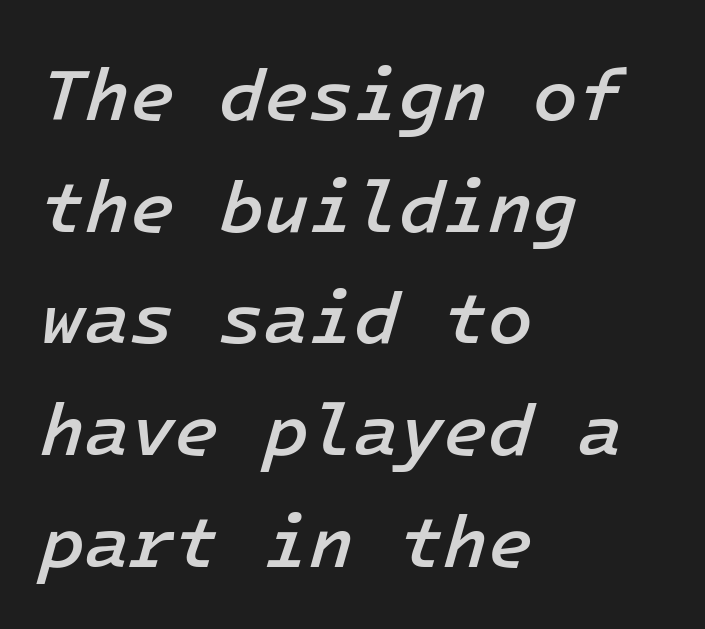
Caption: semibold face, moderately heavy strokes. Regarding leading, the lines here are spaced in the standard way. Quick note: underline off. Quick note: italic. The tracking reads as untouched default to a designer's eye. The lines in this sample share a left origin and differ only in where they stop.
